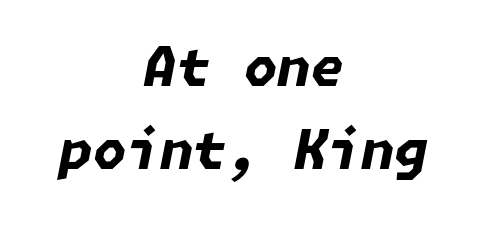
{"italic": "yes", "lean": "right", "slant_degrees": 11, "bold": "yes", "weight": "bold", "width": "normal", "stroke_contrast": "low", "x_height": "medium", "underline": "no", "align": "center", "line_spacing": "normal", "line_spacing_ratio": 1.54, "letter_spacing": "normal", "letter_spacing_em": 0.0, "glyph_px": 54}
